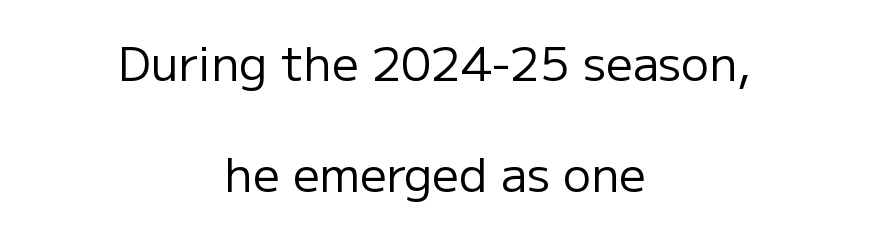
{"serif": "no", "italic": "no", "bold": "no", "weight": "regular", "width": "normal", "stroke_contrast": "low", "x_height": "medium", "monospaced": "no", "underline": "no", "align": "center", "line_spacing": "loose", "line_spacing_ratio": 2.37, "letter_spacing": "normal", "letter_spacing_em": 0.0, "glyph_px": 47}
